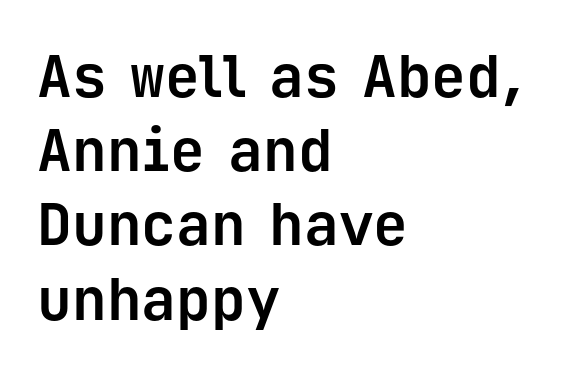
The image shows 58 px bold sans-serif type, upright, monospaced; set left-aligned, normal line spacing (1.28x), normal letter spacing, not underlined; low stroke contrast and a medium x-height.
